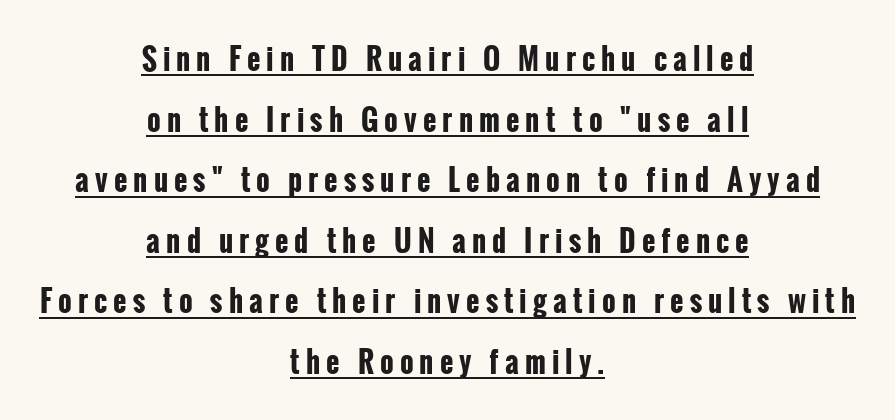
{"serif": "no", "italic": "no", "bold": "yes", "weight": "bold", "width": "condensed", "stroke_contrast": "low", "x_height": "medium", "monospaced": "no", "underline": "yes", "align": "center", "line_spacing": "loose", "line_spacing_ratio": 2.09, "letter_spacing": "wide", "letter_spacing_em": 0.21, "glyph_px": 29}
